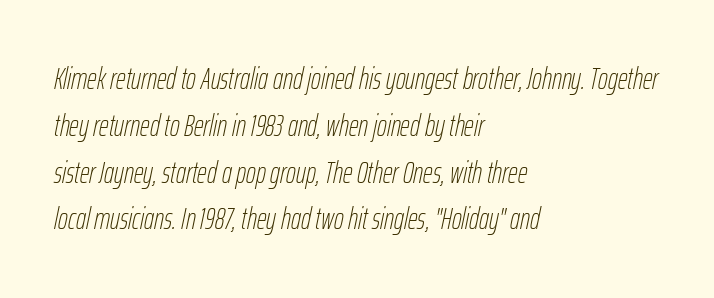
Q: Is the text bold? A: No.
Q: Is the text italic (slanted)? A: Yes, it leans right by about 12 degrees.
Q: Is the text underlined? A: No.
Q: How is the paragraph aligned? A: Left-aligned.
Q: Is the spacing between letters normal or unusually wide? A: Normal.
Q: Is the spacing between lines tight, normal or loose? A: Normal.
Q: Width (condensed, normal, or wide)? A: Condensed.
Q: Stroke contrast? A: Low.
Q: x-height? A: Medium.
Q: Monospaced? A: No.
